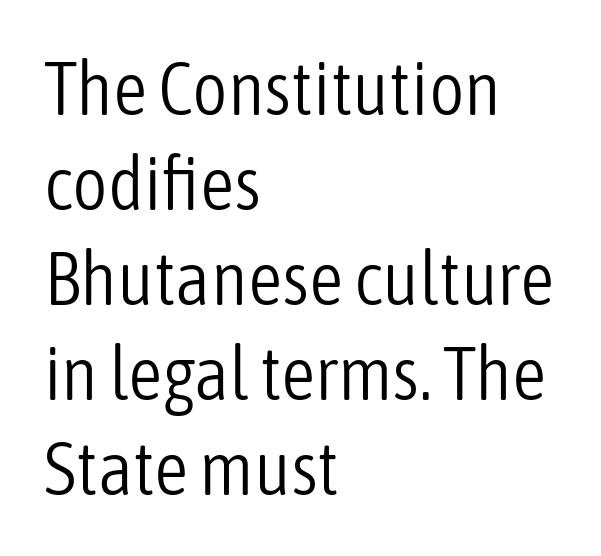
Q: Is the text bold? A: No.
Q: Is the text italic (slanted)? A: No, it is upright.
Q: Is the typeface a serif or a sans-serif typeface? A: Sans-serif.
Q: Is the text underlined? A: No.
Q: How is the paragraph aligned? A: Left-aligned.
Q: Is the spacing between letters normal or unusually wide? A: Normal.
Q: Is the spacing between lines tight, normal or loose? A: Normal.
Q: Width (condensed, normal, or wide)? A: Condensed.
Q: Stroke contrast? A: Low.
Q: x-height? A: Medium.
Q: Monospaced? A: No.
